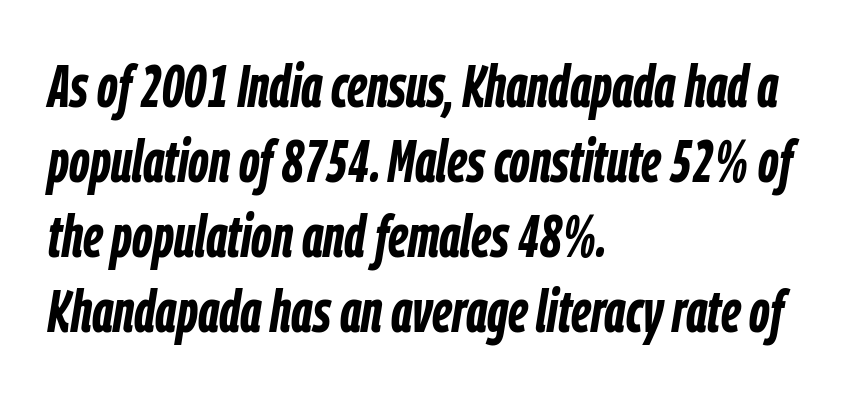
{"italic": "yes", "lean": "right", "slant_degrees": 9, "bold": "yes", "weight": "semibold", "width": "condensed", "stroke_contrast": "low", "x_height": "medium", "monospaced": "no", "underline": "no", "align": "left", "line_spacing": "normal", "line_spacing_ratio": 1.25, "letter_spacing": "normal", "letter_spacing_em": 0.0, "glyph_px": 60}
